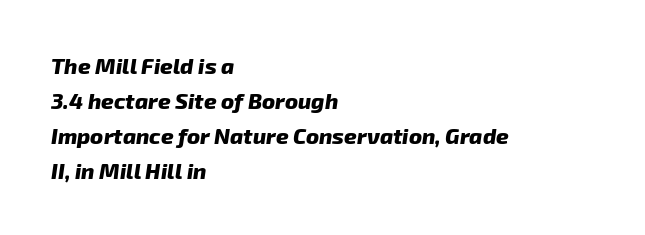
{"bold": "yes", "underline": "no", "align": "left", "line_spacing": "normal", "line_spacing_ratio": 1.59, "letter_spacing": "normal", "letter_spacing_em": 0.0, "glyph_px": 22}
